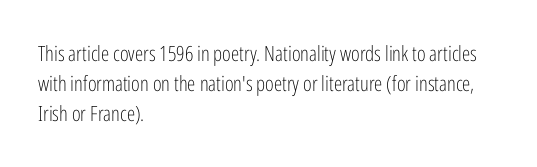
The image shows 21 px text type, upright; set left-aligned, normal line spacing (1.44x), normal letter spacing, not underlined.
